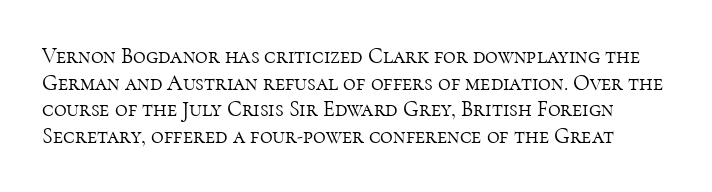
{"italic": "no", "bold": "no", "underline": "no", "line_spacing_ratio": 1.21, "letter_spacing": "normal", "letter_spacing_em": 0.0, "glyph_px": 22}
